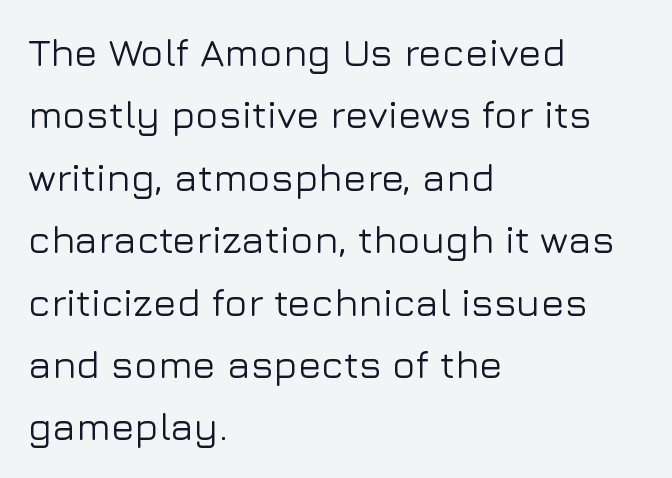
The image shows 39 px sans-serif type, upright; set left-aligned, normal line spacing (1.6x), normal letter spacing, not underlined; low stroke contrast and a medium x-height.
